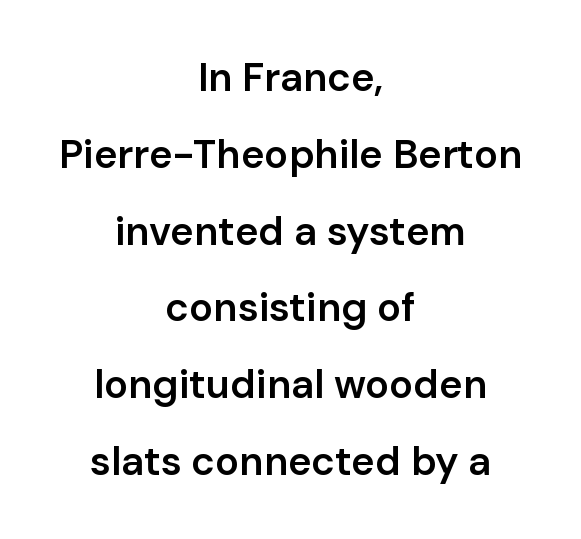
The image shows 40 px semibold sans-serif type, upright; set centered, loose line spacing (1.92x), normal letter spacing, not underlined; low stroke contrast and a medium x-height.
